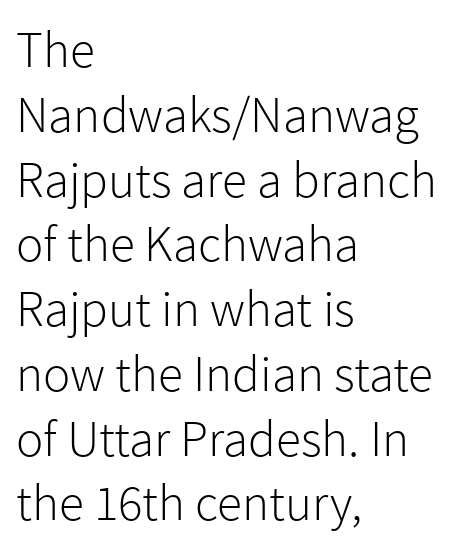
{"serif": "no", "italic": "no", "bold": "no", "weight": "light", "width": "normal", "x_height": "medium", "monospaced": "no", "underline": "no", "align": "left", "line_spacing": "normal", "line_spacing_ratio": 1.27, "letter_spacing": "normal", "letter_spacing_em": 0.0, "glyph_px": 51}
